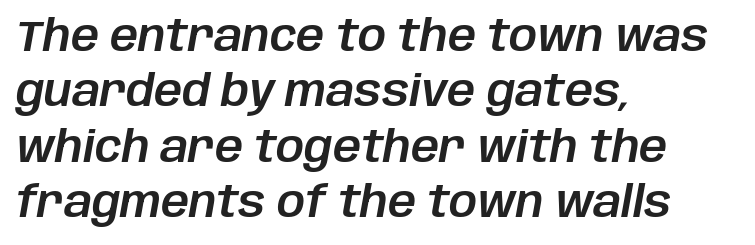
{"italic": "yes", "lean": "right", "slant_degrees": 10, "width": "normal", "stroke_contrast": "low", "x_height": "large", "monospaced": "no", "underline": "no", "align": "left", "line_spacing": "normal", "line_spacing_ratio": 1.26, "letter_spacing": "normal", "letter_spacing_em": 0.0, "glyph_px": 44}
